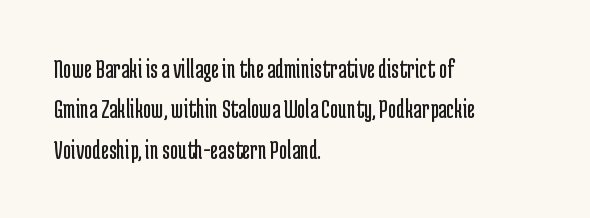
Q: Is the text bold? A: No.
Q: Is the text italic (slanted)? A: No, it is upright.
Q: Is the typeface a serif or a sans-serif typeface? A: Sans-serif.
Q: Is the text underlined? A: No.
Q: How is the paragraph aligned? A: Left-aligned.
Q: Is the spacing between letters normal or unusually wide? A: Normal.
Q: Is the spacing between lines tight, normal or loose? A: Normal.
Q: Width (condensed, normal, or wide)? A: Condensed.
Q: Stroke contrast? A: Low.
Q: x-height? A: Medium.
Q: Monospaced? A: No.
